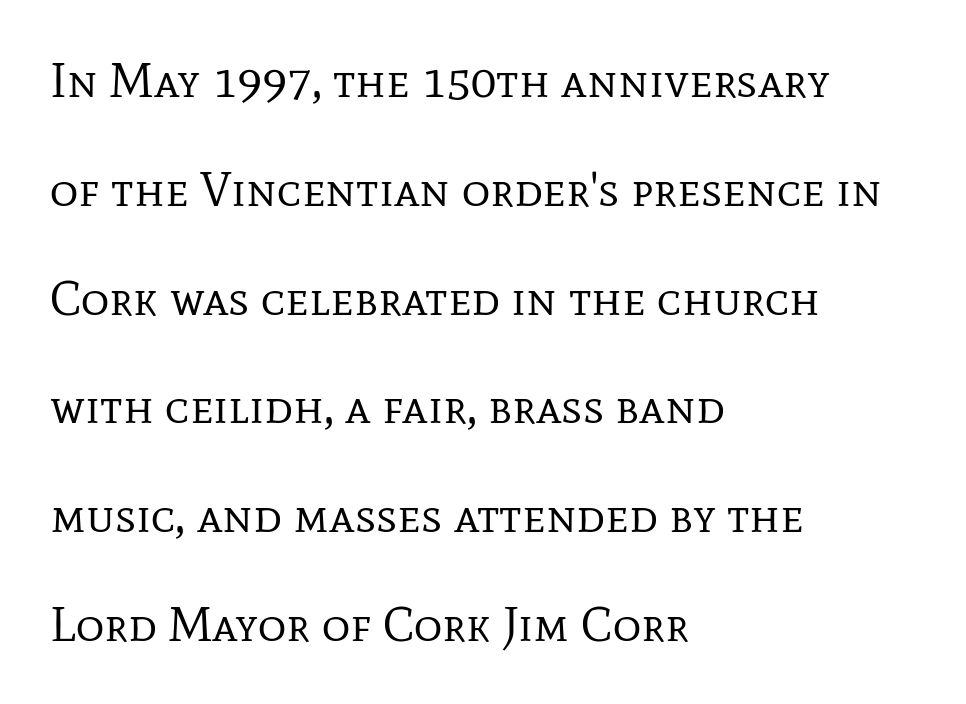
Q: Is the text bold? A: No.
Q: Is the text italic (slanted)? A: No, it is upright.
Q: Is the typeface a serif or a sans-serif typeface? A: Serif.
Q: Is the text underlined? A: No.
Q: How is the paragraph aligned? A: Left-aligned.
Q: Is the spacing between letters normal or unusually wide? A: Normal.
Q: Is the spacing between lines tight, normal or loose? A: Loose.
Q: Width (condensed, normal, or wide)? A: Normal.
Q: Stroke contrast? A: Low.
Q: x-height? A: Medium.
Q: Monospaced? A: No.
